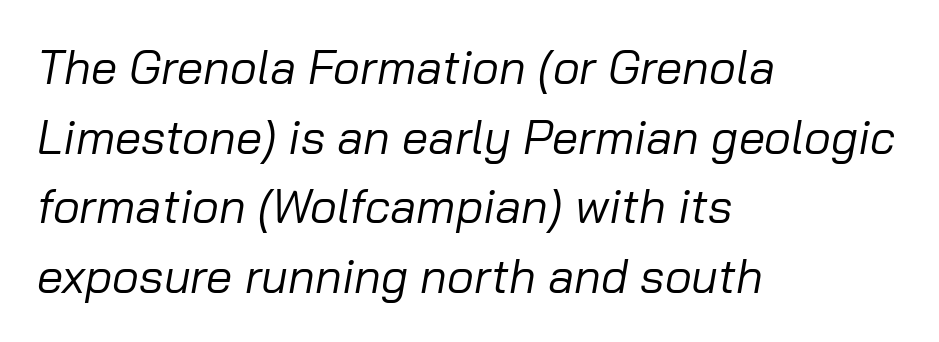
The image shows 47 px regular-weight type, italic (leaning right); set left-aligned, normal line spacing (1.48x), normal letter spacing, not underlined; low stroke contrast and a medium x-height.
